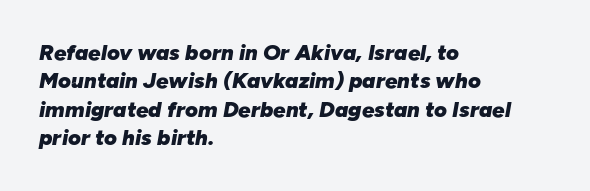
No word sits above an underline. Thick stems and heavy bowls — unmistakably bold. The text carries the slant typical of an italic or oblique font. All the whitespace from short lines collects on the right. The type is set solid horizontally, with unmodified tracking.
